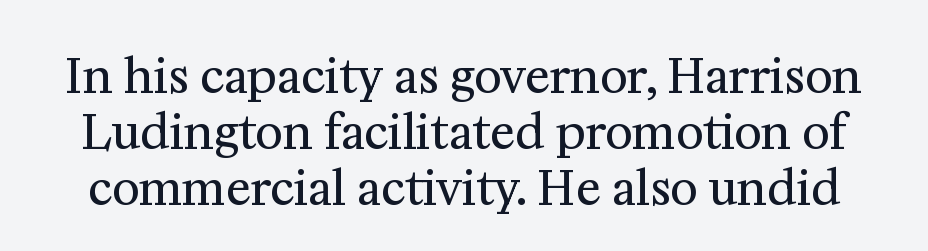
The image shows 47 px regular-weight serif type, upright; set line spacing 1.19x, normal letter spacing, not underlined; medium stroke contrast and a medium x-height.
